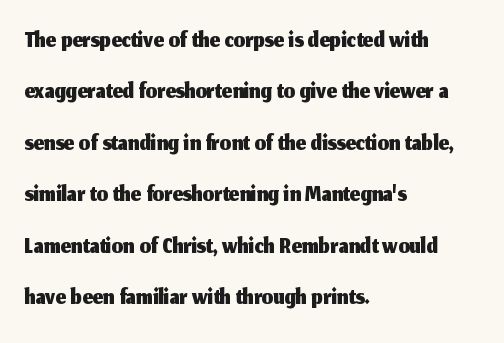
Ascenders rise straight up at ninety degrees. Rows of type keep a routine distance in the vertical direction. Proportional: the letters do not fall into vertical columns. Each word holds together tightly as a unit, with standard inter-letter gaps. A sans-serif font was chosen for this passage.
